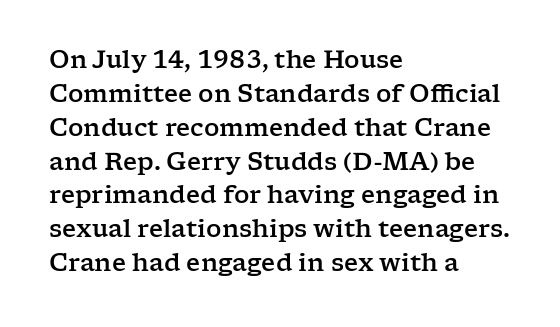
{"italic": "no", "underline": "no", "align": "left", "line_spacing": "normal", "line_spacing_ratio": 1.41, "letter_spacing": "normal", "letter_spacing_em": 0.0, "glyph_px": 24}
